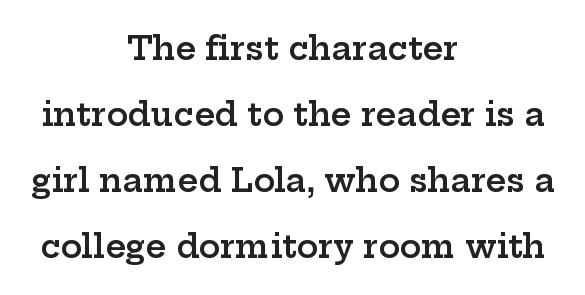
{"serif": "yes", "italic": "no", "bold": "semi", "weight": "semibold", "width": "wide", "stroke_contrast": "low", "x_height": "medium", "monospaced": "no", "underline": "no", "align": "center", "line_spacing": "loose", "line_spacing_ratio": 2.06, "letter_spacing": "normal", "letter_spacing_em": 0.0, "glyph_px": 32}
